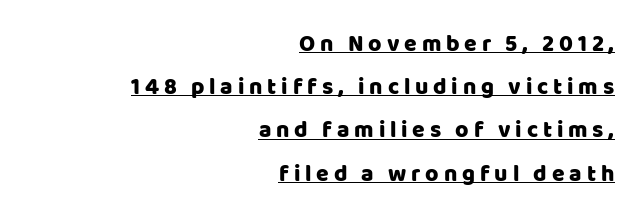
The letters stand straight up with perfectly vertical stems. One-word summary of the alignment: right. The passage shown has open, widely tracked lettering throughout. A typographer would call this underscored text.
